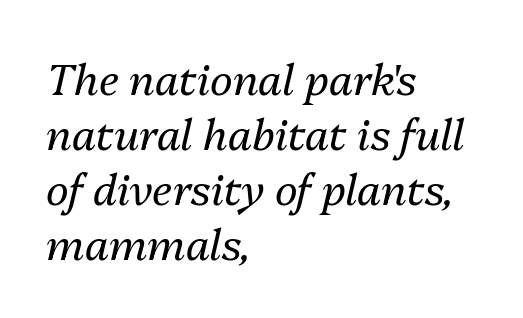
The image shows 43 px regular-weight type, italic (leaning right); set left-aligned, normal line spacing (1.28x), normal letter spacing, not underlined; medium stroke contrast and a medium x-height.
